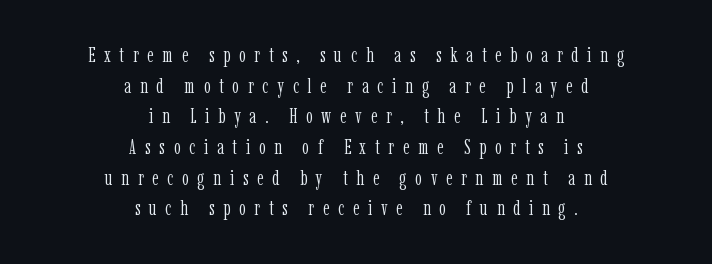
The image shows 21 px text type, upright; set centered, normal line spacing (1.46x), unusually wide letter spacing (+0.42 em), not underlined.
